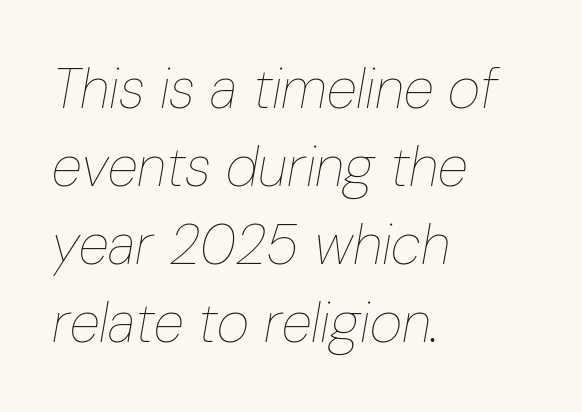
No extra tracking has been applied to these lines. Designer's note — italics engaged. Bare-footed words on every line. Stem width sits at or under what a default text font uses. Every row of glyphs begins at an identical x-position on the left.
